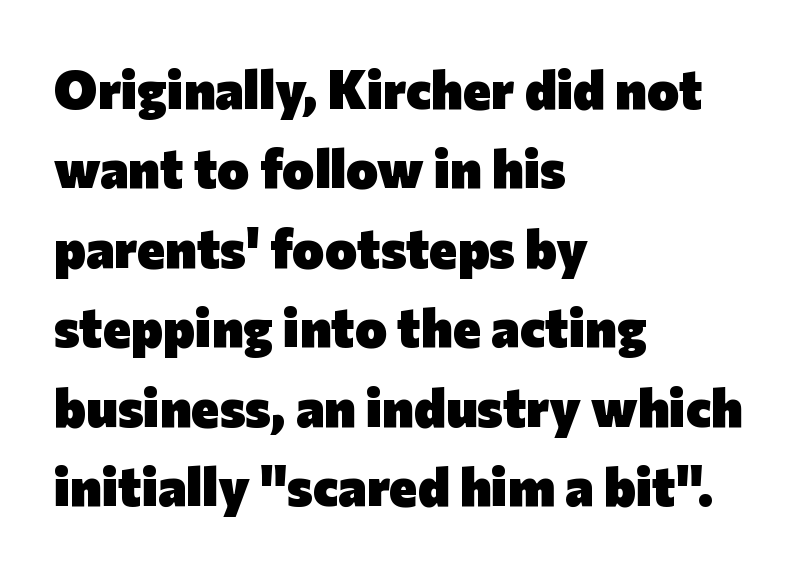
The image shows 54 px heavy sans-serif type, upright; set left-aligned, normal line spacing (1.47x), normal letter spacing, not underlined; low stroke contrast and a medium x-height.
